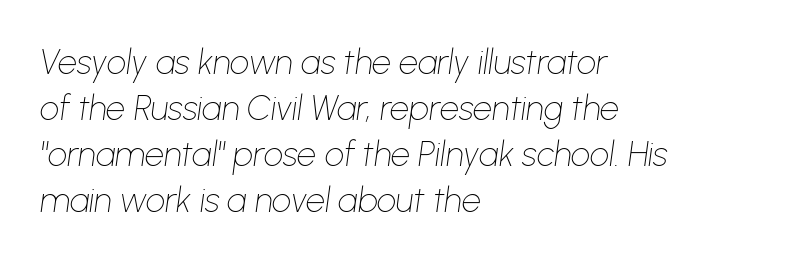
Q: Is the text bold? A: No.
Q: Is the text italic (slanted)? A: Yes, it leans right by about 8 degrees.
Q: Is the text underlined? A: No.
Q: How is the paragraph aligned? A: Left-aligned.
Q: Is the spacing between letters normal or unusually wide? A: Normal.
Q: Is the spacing between lines tight, normal or loose? A: Normal.
Q: Width (condensed, normal, or wide)? A: Normal.
Q: Stroke contrast? A: Low.
Q: x-height? A: Medium.
Q: Monospaced? A: No.
